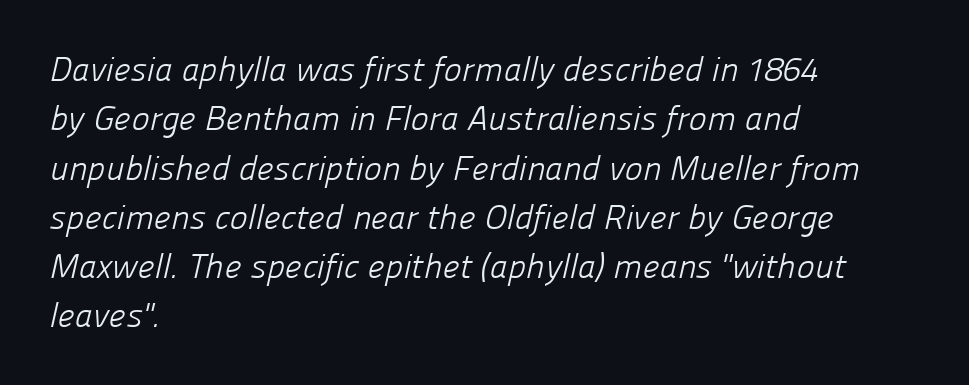
Q: Is the text bold? A: No.
Q: Is the typeface a serif or a sans-serif typeface? A: Sans-serif.
Q: Is the text underlined? A: No.
Q: How is the paragraph aligned? A: Left-aligned.
Q: Is the spacing between letters normal or unusually wide? A: Normal.
Q: Is the spacing between lines tight, normal or loose? A: Normal.
Q: Width (condensed, normal, or wide)? A: Normal.
Q: Stroke contrast? A: Low.
Q: x-height? A: Medium.
Q: Monospaced? A: No.
